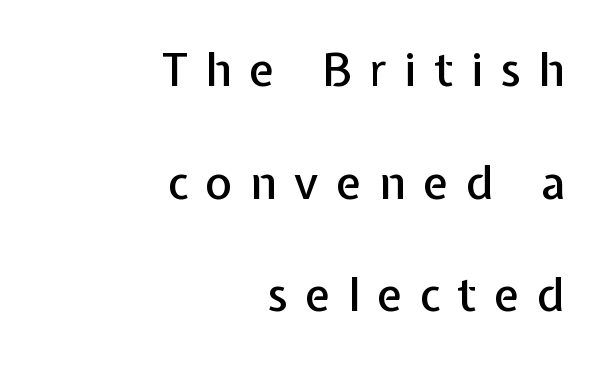
{"serif": "no", "italic": "no", "width": "normal", "stroke_contrast": "low", "x_height": "medium", "monospaced": "no", "underline": "no", "align": "right", "line_spacing": "loose", "line_spacing_ratio": 2.45, "letter_spacing": "wide", "letter_spacing_em": 0.38, "glyph_px": 46}
